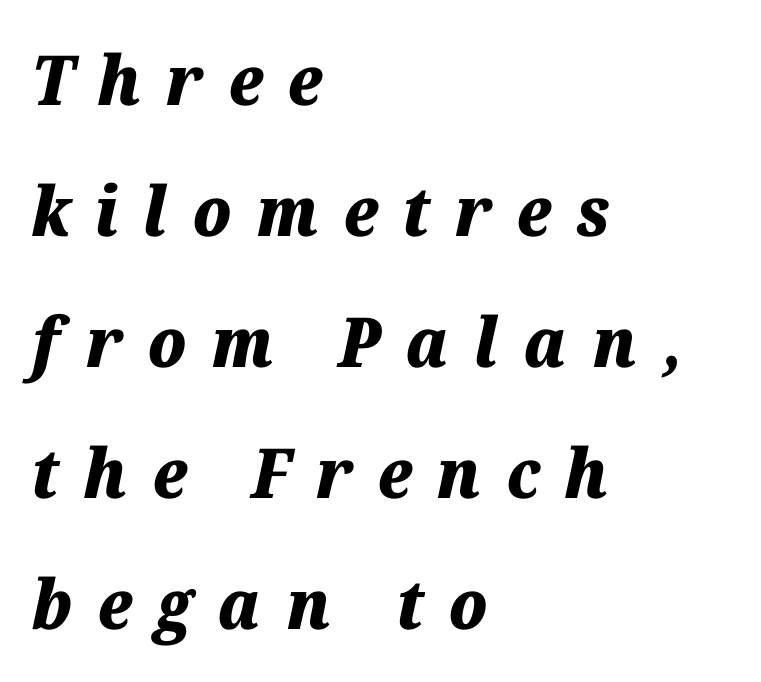
This block would shrink considerably if given ordinary leading; it's expanded now. The glyphs are unaccompanied by any horizontal stroke below them. Reading down the block, your eye returns to a fixed left position each line. The rendering inserts visible extra space after every character. Heavy, bold letterforms.
